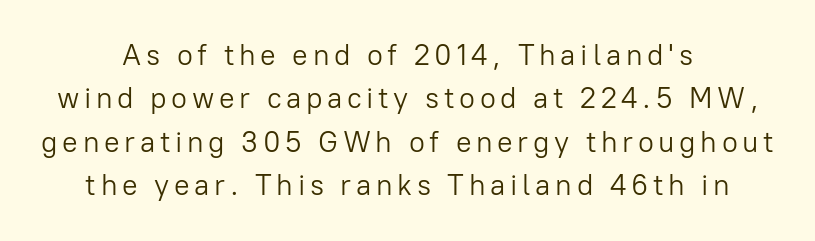
The image shows 29 px light sans-serif type, upright; set centered, normal line spacing (1.5x), not underlined; low stroke contrast and a medium x-height.
